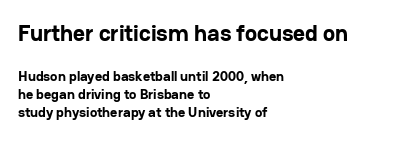
Compared with a centered layout, this one pins lines to the left instead. Note: larger setting up top, smaller setting below. Each new line begins a customary step beneath the previous one. Posture: vertical. Standard letterfit; no display-style spreading of the glyphs. Glance below the letters and you will spot only blank space.
